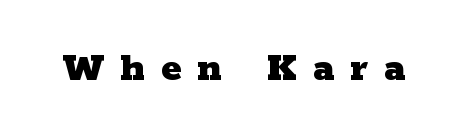
Style check: upright. A full-strength bold gives these letters their thick strokes. Small tapered or slab feet sit at the stroke ends, so this counts as serif. Looks like regular typesetting: each glyph gets only the width it needs.
